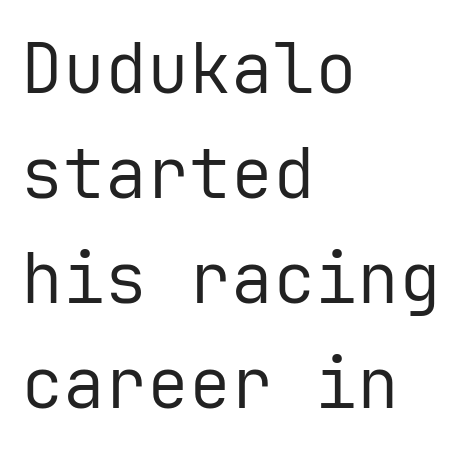
The image shows 70 px regular-weight sans-serif type, upright, monospaced; set left-aligned, normal line spacing (1.5x), normal letter spacing, not underlined; low stroke contrast and a medium x-height.
